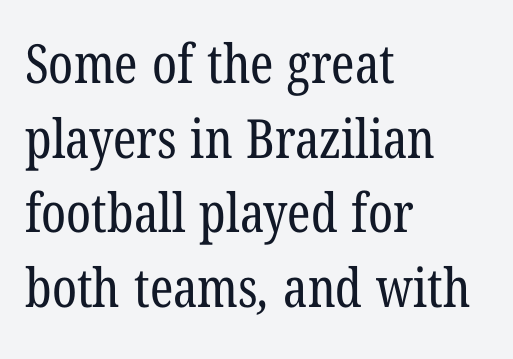
The image shows 54 px regular-weight, condensed serif type; set left-aligned, normal line spacing (1.38x), normal letter spacing, not underlined; low stroke contrast and a medium x-height.
